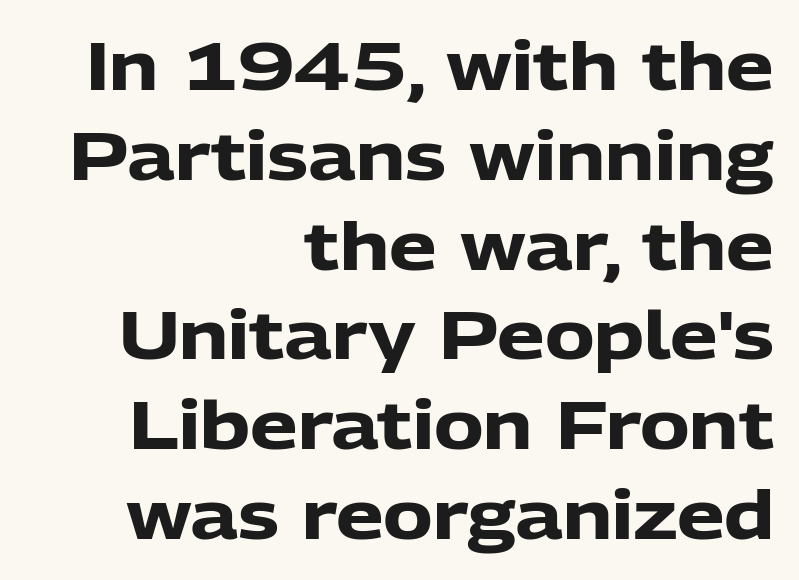
The image shows 67 px heavy sans-serif type, upright; set right-aligned, normal line spacing (1.34x), normal letter spacing, not underlined; low stroke contrast and a medium x-height.
